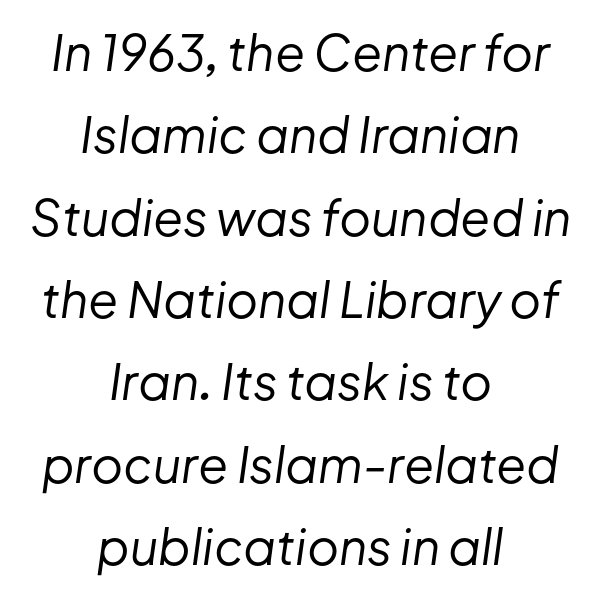
Clear beneath every line of the passage. Slanted lettering throughout. Heft: none added — not bold. Nobody touched the tracking dial on this one. You could not count columns in this text — the font is proportionally spaced. The space between consecutive lines is moderate.
